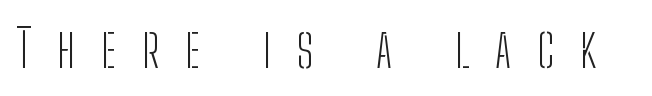
{"serif": "no", "italic": "no", "bold": "no", "weight": "light", "width": "condensed", "stroke_contrast": "low", "x_height": "medium", "monospaced": "no", "underline": "no", "letter_spacing": "wide", "letter_spacing_em": 0.5, "glyph_px": 52}
